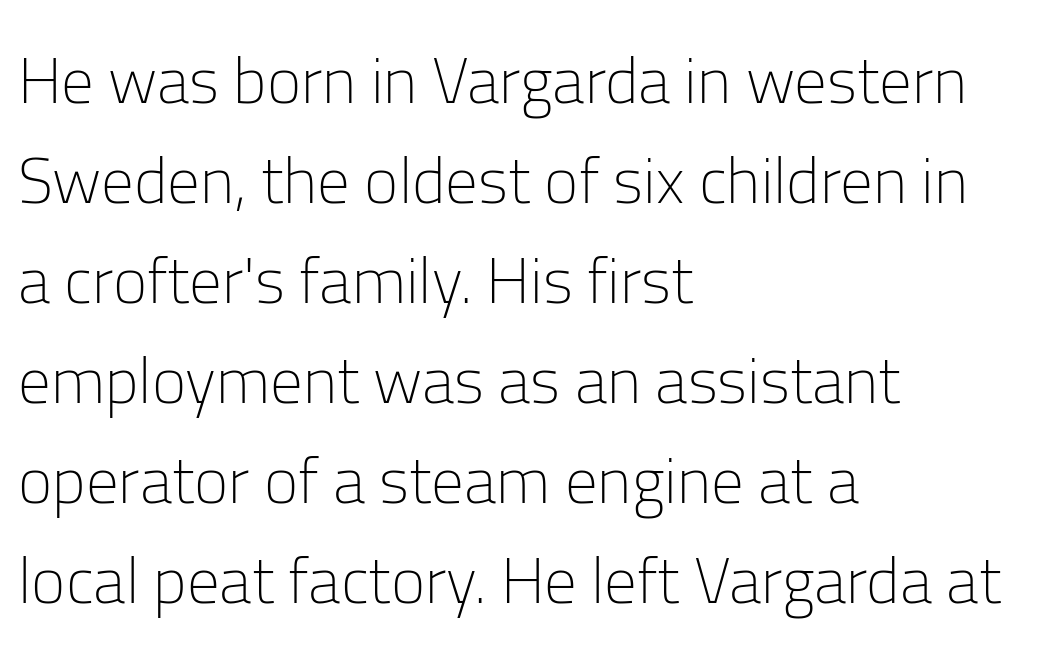
The image shows 65 px light sans-serif type, upright; set left-aligned, normal line spacing (1.54x), normal letter spacing, not underlined; low stroke contrast and a medium x-height.
